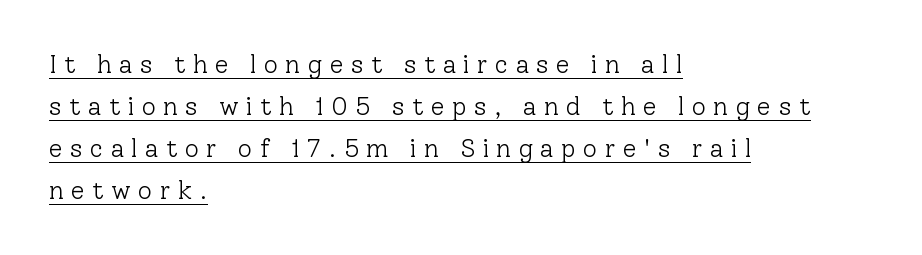
The image shows 25 px text type, upright; set left-aligned, normal line spacing (1.68x), unusually wide letter spacing (+0.29 em), underlined.
